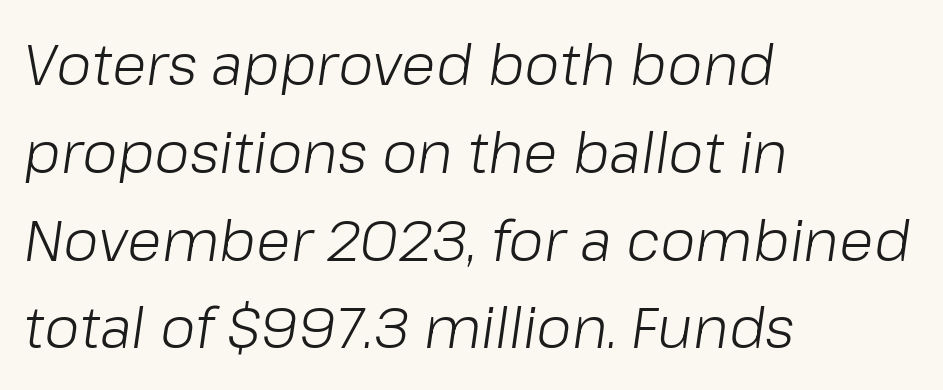
{"italic": "yes", "lean": "right", "slant_degrees": 8, "bold": "no", "weight": "light", "width": "normal", "stroke_contrast": "low", "x_height": "medium", "monospaced": "no", "underline": "no", "align": "left", "line_spacing": "normal", "line_spacing_ratio": 1.54, "letter_spacing": "normal", "letter_spacing_em": 0.0, "glyph_px": 57}
